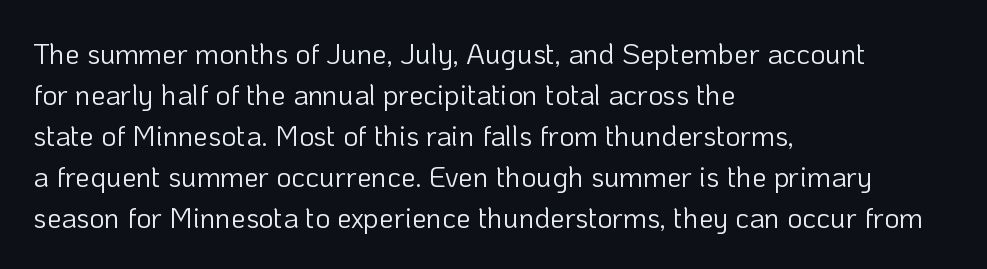
Stroke terminals: plain, sans-serif. The typesetter chose a ragged-right arrangement here. Compared with typical body copy, the letter spacing here is the same. On a weight scale, this lands at 450 or below.
